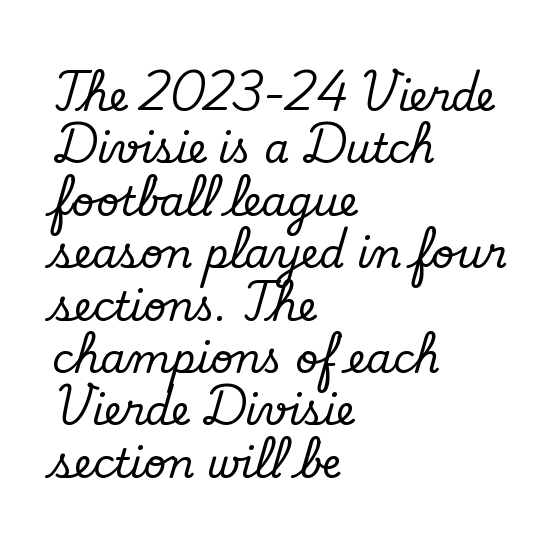
The space between consecutive lines is moderate. Is this a fixed-width face? No — the glyphs have proportional, varying widths. In terms of letterform style, serifs are clearly present. Tracking here is standard; glyphs follow each other at the usual distance.
